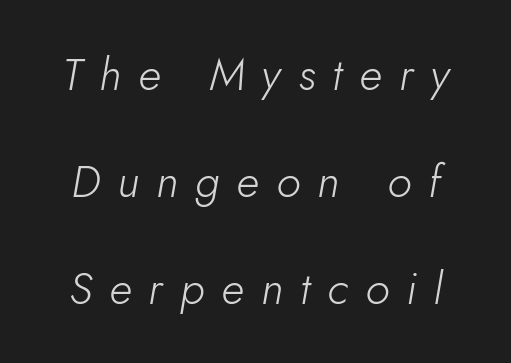
The image shows 45 px light type, italic (leaning right); set loose line spacing (2.38x), unusually wide letter spacing (+0.38 em), not underlined; low stroke contrast and a small x-height.
